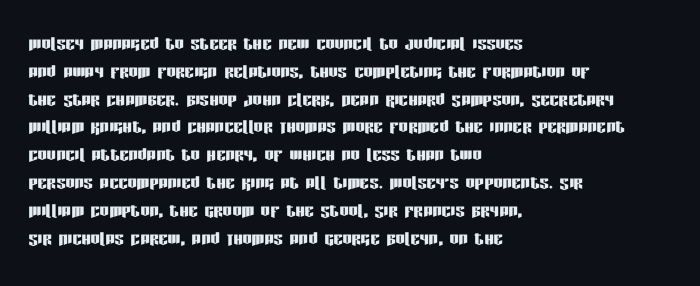
Q: Is the text italic (slanted)? A: No, it is upright.
Q: Is the text underlined? A: No.
Q: How is the paragraph aligned? A: Left-aligned.
Q: Is the spacing between letters normal or unusually wide? A: Normal.
